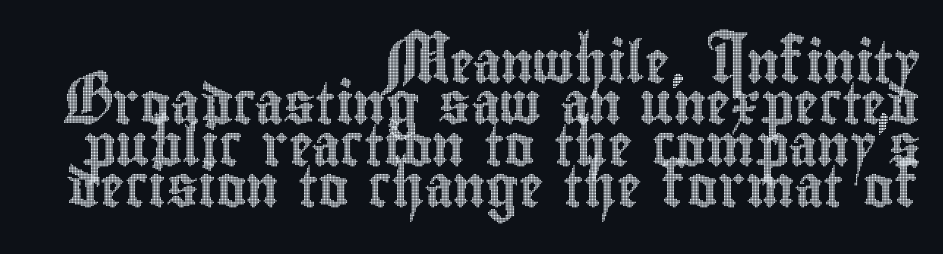
{"italic": "no", "width": "condensed", "x_height": "small", "monospaced": "no", "underline": "no", "align": "right", "line_spacing": "tight", "line_spacing_ratio": 1.01, "letter_spacing": "normal", "letter_spacing_em": 0.0, "glyph_px": 41}
